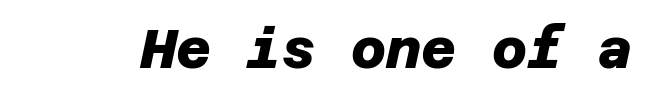
This sample uses a sans-serif face. Type without underlining. Pretty heavy lettering here — definitely bold. Words appear dense and cohesive because spacing is normal.
